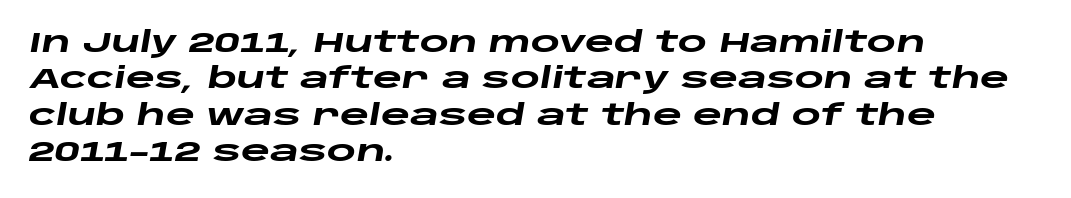
The image shows 28 px heavy, wide type, italic (leaning right); set left-aligned, normal line spacing (1.3x), normal letter spacing, not underlined; low stroke contrast and a large x-height.
